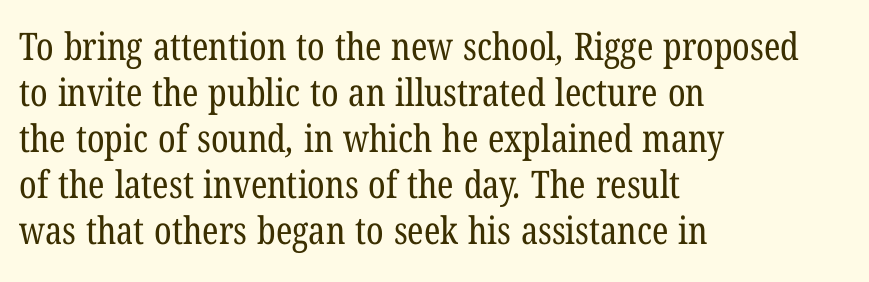
Q: Is the text bold? A: No.
Q: Is the typeface a serif or a sans-serif typeface? A: Serif.
Q: Is the text underlined? A: No.
Q: How is the paragraph aligned? A: Left-aligned.
Q: Is the spacing between letters normal or unusually wide? A: Normal.
Q: Width (condensed, normal, or wide)? A: Condensed.
Q: Stroke contrast? A: Low.
Q: x-height? A: Medium.
Q: Monospaced? A: No.
